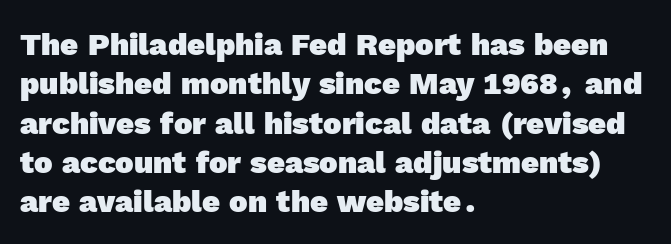
The image shows 31 px heavy sans-serif type; set left-aligned, normal line spacing (1.27x), normal letter spacing, not underlined; a medium x-height.
